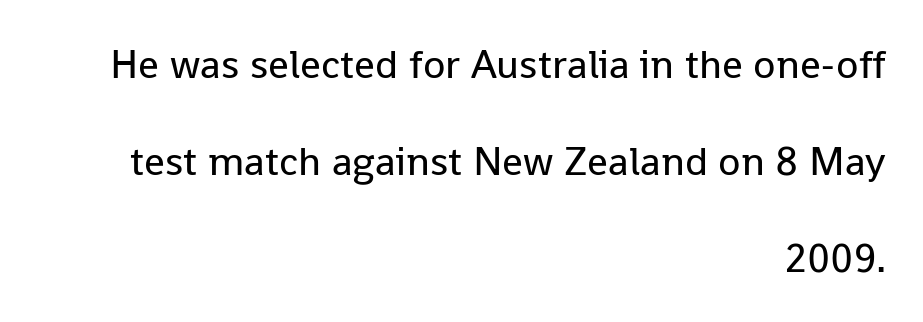
A typesetter would call this proportional, since set widths differ per character. These lines were composed using upright roman letters. Stroke terminals: plain, sans-serif. In terms of leading, this rendering errs on the spacious side.
